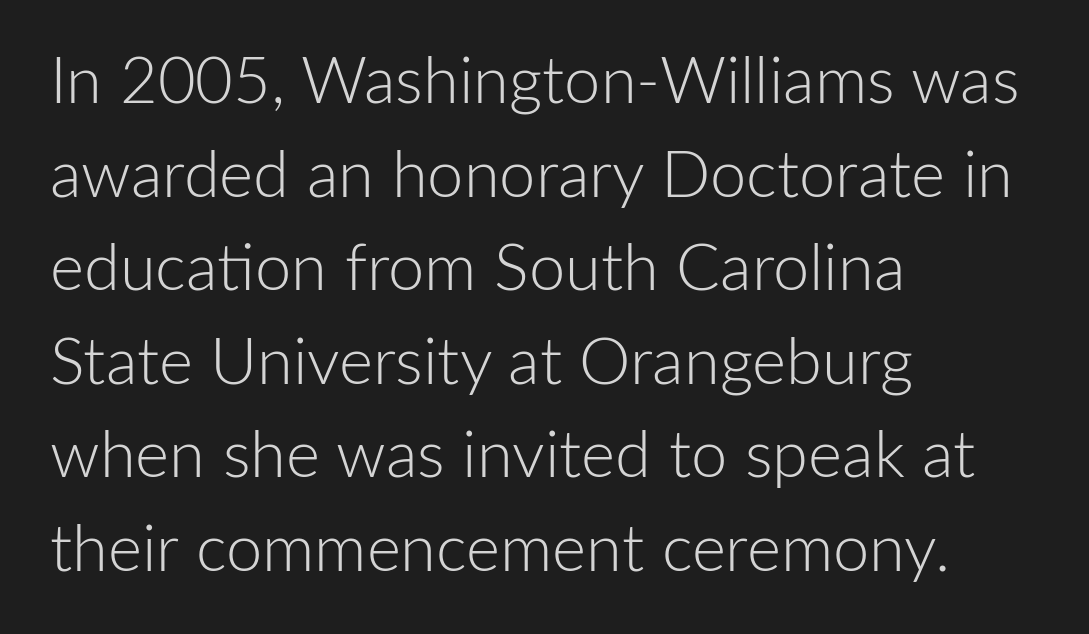
{"serif": "no", "italic": "no", "bold": "no", "weight": "light", "width": "normal", "stroke_contrast": "low", "x_height": "medium", "monospaced": "no", "underline": "no", "align": "left", "line_spacing": "normal", "line_spacing_ratio": 1.44, "letter_spacing": "normal", "letter_spacing_em": 0.0, "glyph_px": 65}
